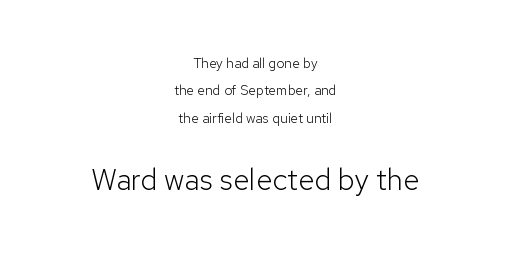
The image shows 30 px light sans-serif type, upright; set centered, loose line spacing (1.96x), normal letter spacing, not underlined; the second (bottom) block is 2.14x larger; low stroke contrast and a medium x-height.
